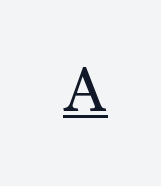
Q: Is the text bold? A: No.
Q: Is the text italic (slanted)? A: No, it is upright.
Q: Is the typeface a serif or a sans-serif typeface? A: Serif.
Q: Is the text underlined? A: Yes.
Q: Is the spacing between letters normal or unusually wide? A: Unusually wide.
Q: Width (condensed, normal, or wide)? A: Normal.
Q: Stroke contrast? A: Medium.
Q: x-height? A: Small.
Q: Monospaced? A: No.
